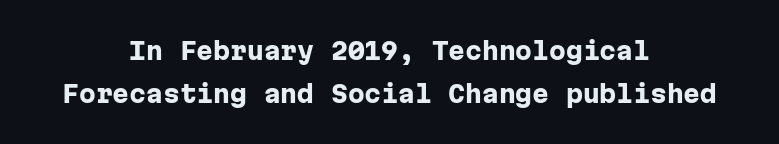
The image shows 24 px bold type, upright; set centered, line spacing 1.79x, normal letter spacing, not underlined.
